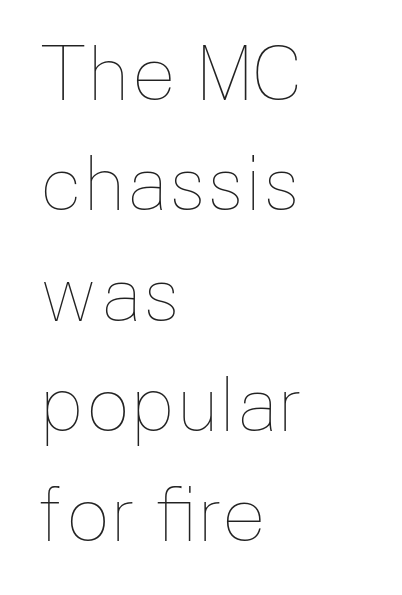
Is the type heavy? It reads as light-to-regular instead. Leading matches the norm, producing a regular column. A typesetter would mark this as roman, not italic. The paragraph has a hard left edge and a soft right edge.
